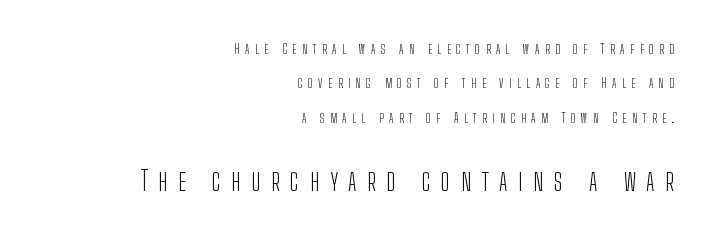
{"italic": "no", "bold": "no", "underline": "no", "align": "right", "line_spacing": "loose", "line_spacing_ratio": 2.45, "letter_spacing": "wide", "letter_spacing_em": 0.39, "larger_block": "second", "size_ratio": 1.93, "glyph_px": 27}
